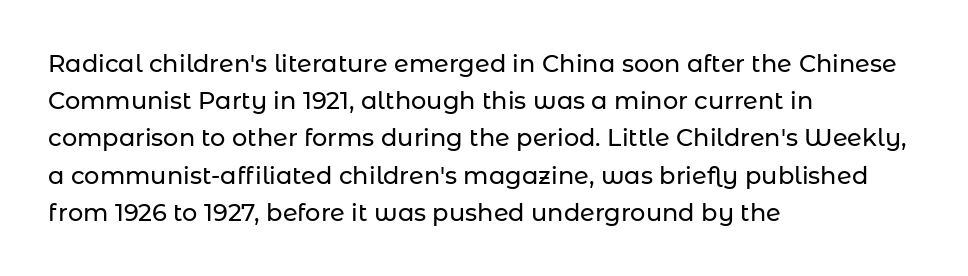
Q: Is the text italic (slanted)? A: No, it is upright.
Q: Is the text underlined? A: No.
Q: How is the paragraph aligned? A: Left-aligned.
Q: Is the spacing between letters normal or unusually wide? A: Normal.
Q: Is the spacing between lines tight, normal or loose? A: Normal.
